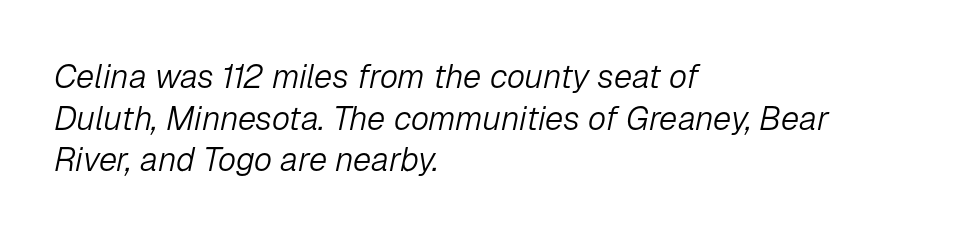
The image shows 33 px light type, italic (leaning right); set left-aligned, normal line spacing (1.26x), normal letter spacing, not underlined; low stroke contrast and a medium x-height.
